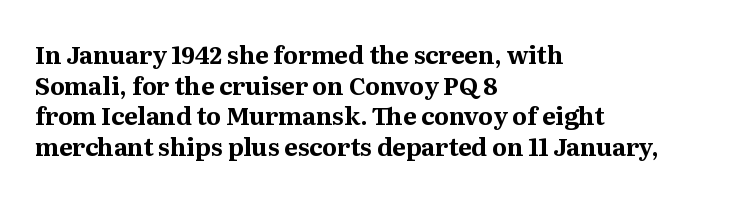
Q: Is the text bold? A: Yes.
Q: Is the text italic (slanted)? A: No, it is upright.
Q: Is the text underlined? A: No.
Q: How is the paragraph aligned? A: Left-aligned.
Q: Is the spacing between letters normal or unusually wide? A: Normal.
Q: Is the spacing between lines tight, normal or loose? A: Normal.
